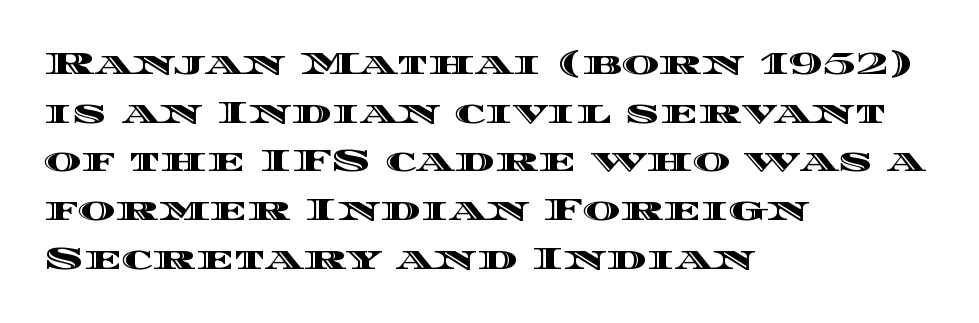
The image shows 32 px wide type, upright; set left-aligned, normal line spacing (1.52x), normal letter spacing, not underlined; a large x-height.
